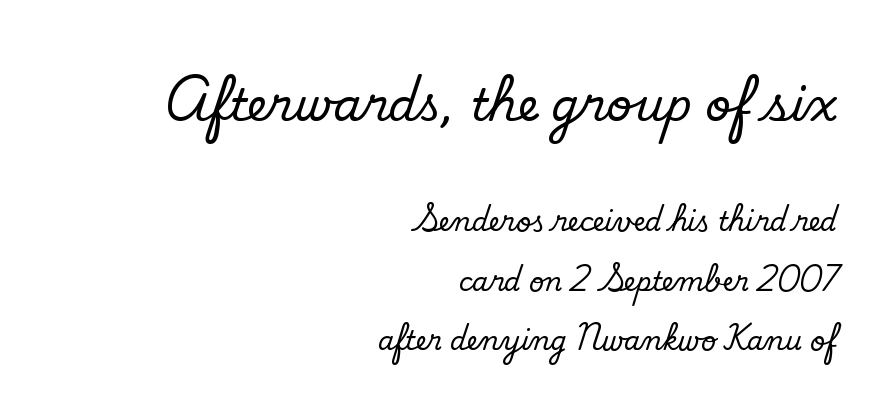
{"serif": "no", "bold": "no", "weight": "regular", "width": "normal", "stroke_contrast": "low", "x_height": "small", "monospaced": "no", "underline": "no", "align": "right", "line_spacing": "loose", "line_spacing_ratio": 2.29, "letter_spacing": "normal", "letter_spacing_em": 0.0, "larger_block": "first", "size_ratio": 1.73, "glyph_px": 45}
